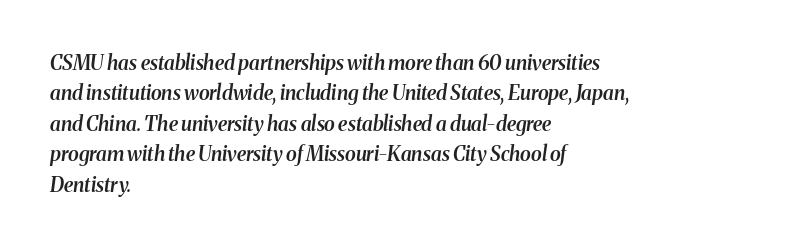
The image shows 20 px text type, italic (leaning right); set left-aligned, normal line spacing (1.52x), normal letter spacing, not underlined.
